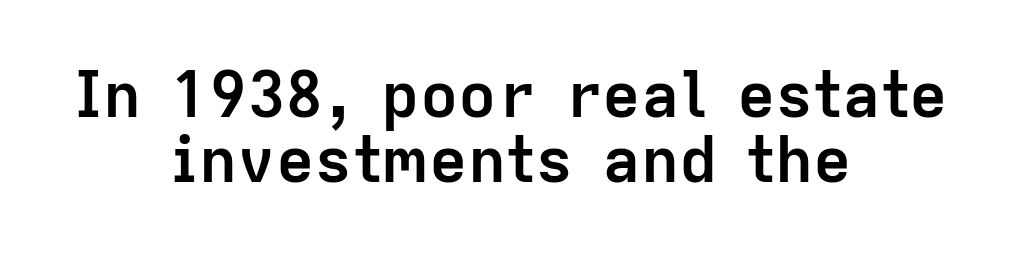
Are there feet on the stems? There aren't — it's a sans. A typesetter would call this proportional, since set widths differ per character. Pretty heavy lettering here — definitely bold. Do the letters lean? They stand straight. The space between consecutive lines is stingy.
